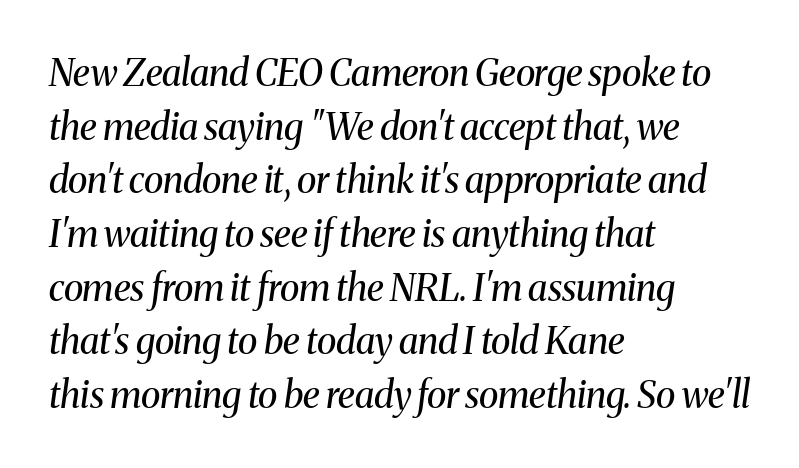
{"serif": "yes", "italic": "yes", "lean": "right", "slant_degrees": 8, "bold": "no", "weight": "regular", "width": "normal", "stroke_contrast": "medium", "x_height": "medium", "monospaced": "no", "underline": "no", "align": "left", "line_spacing": "normal", "line_spacing_ratio": 1.45, "letter_spacing": "normal", "letter_spacing_em": 0.0, "glyph_px": 37}
